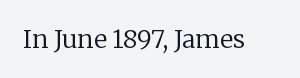
Q: Is the text bold? A: No.
Q: Is the text italic (slanted)? A: No, it is upright.
Q: Is the text underlined? A: No.
Q: Is the spacing between letters normal or unusually wide? A: Normal.
